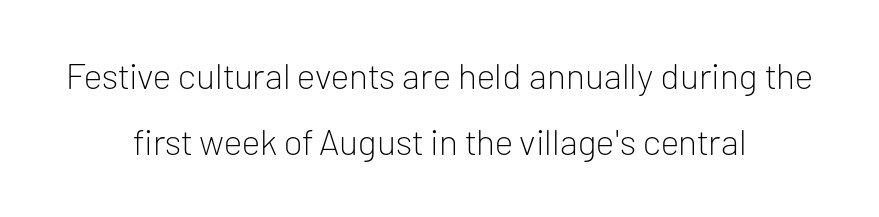
A typesetter would mark this as roman, not italic. These glyphs show unthickened strokes, regular width or finer. Do the characters align in a grid? No, the font is proportional. This rendering leaves character spacing at its baseline value. To sum up the face: it is a sans, with no serifs.
